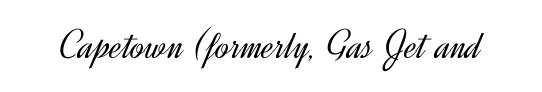
{"serif": "no", "bold": "no", "weight": "light", "width": "normal", "x_height": "small", "monospaced": "no", "underline": "no", "letter_spacing": "normal", "letter_spacing_em": 0.0, "glyph_px": 42}
